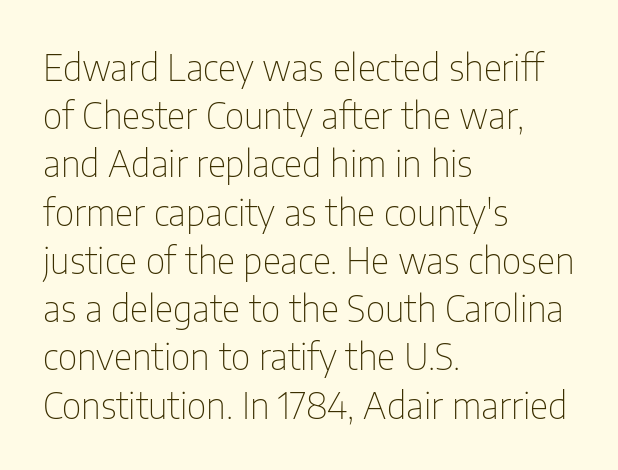
You could not count columns in this text — the font is proportionally spaced. The lettering holds an erect, upright posture throughout. The letterforms sit shoulder to shoulder at normal distance. Regarding leading, the lines here are spaced in the standard way. Decoration check: the copy has no underline. The rendering anchors every line to the left-hand side.
